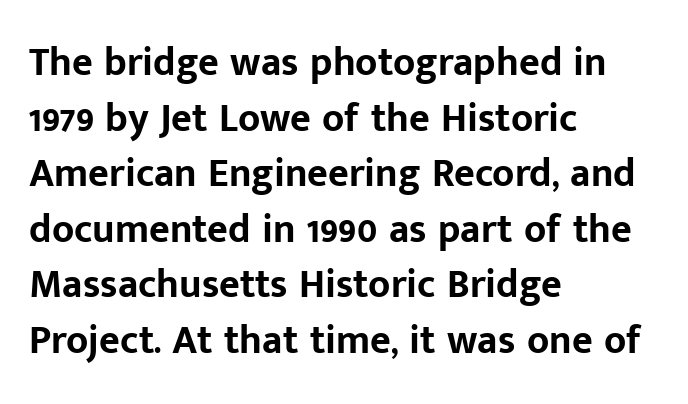
{"serif": "no", "italic": "no", "bold": "yes", "weight": "bold", "width": "normal", "stroke_contrast": "low", "x_height": "medium", "monospaced": "no", "underline": "no", "align": "left", "line_spacing": "normal", "line_spacing_ratio": 1.39, "letter_spacing": "normal", "letter_spacing_em": 0.0, "glyph_px": 40}
